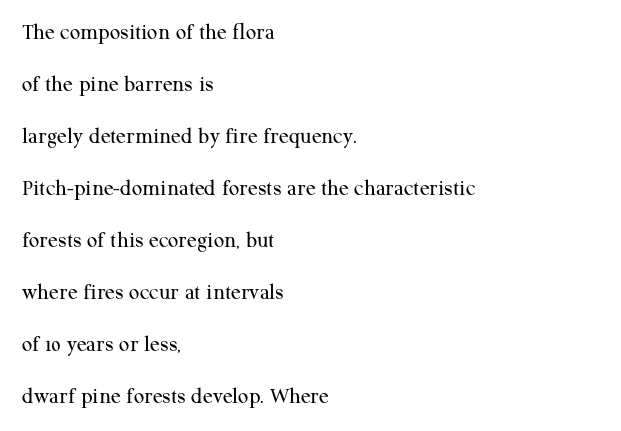
The image shows 23 px text type, upright; set left-aligned, loose line spacing (2.26x), normal letter spacing, not underlined.
